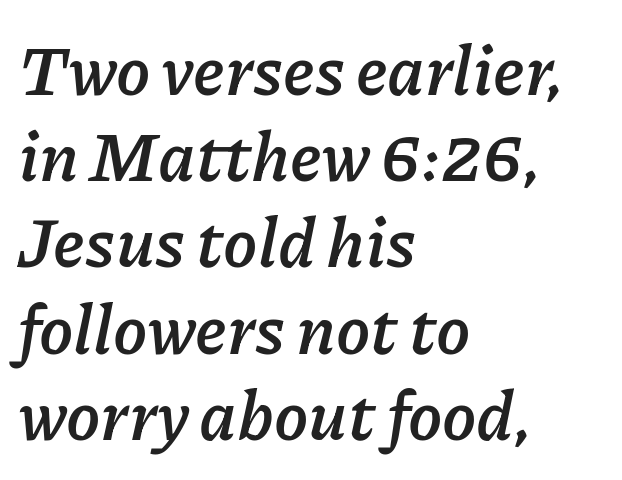
Students, note that the glyphs here touch the page at normal intervals. The text carries the slant typical of an italic or oblique font. One glance says typical: line gaps are just what's usual. Quick note: underline off. On the weight axis this lands at bold, roughly 700. Spacing verdict: proportional, widths tailored to each character.
